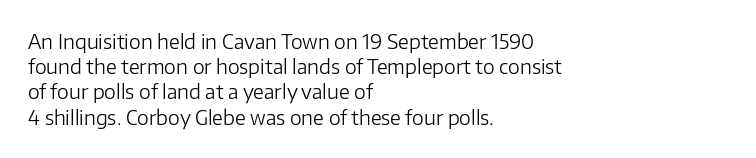
The image shows 20 px text type, upright; set left-aligned, normal line spacing (1.26x), normal letter spacing, not underlined.
